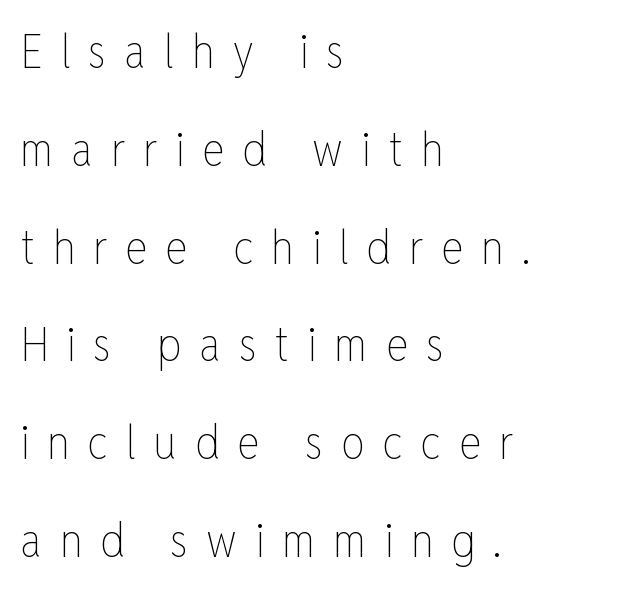
You could fit nearly another row in the gap between these rows. Is this a fixed-width face? No — the glyphs have proportional, varying widths. The type sits square on the baseline with zero lean. This reads as an unemphasized weight, regular at the heaviest. Look at the tracking — it's clearly loosened, letters drifting apart.
